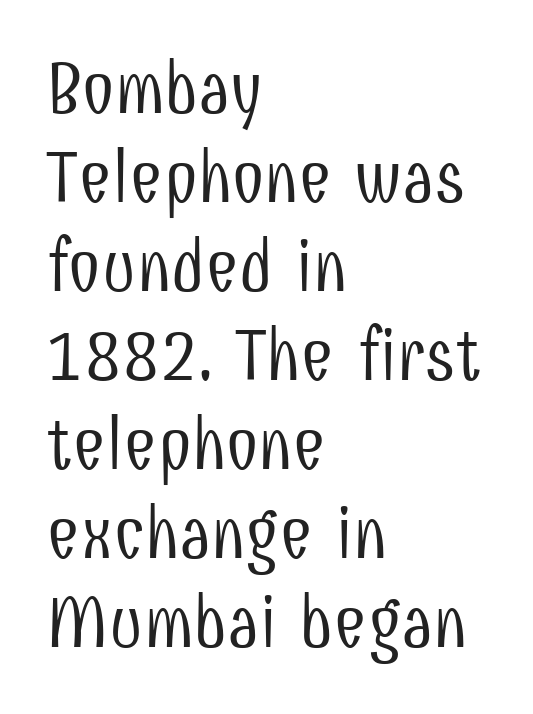
Here the glyphs are tracked normally, forming tight word shapes. Layout note: lines flush left. Do the letters lean? They stand straight. Note the varied advance widths — an 'i' is clearly narrower than an 'm'.
